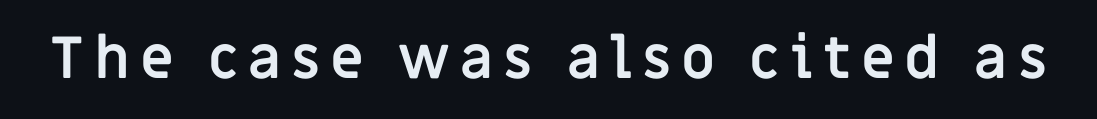
Q: Is the text bold? A: Yes.
Q: Is the text italic (slanted)? A: No, it is upright.
Q: Is the typeface a serif or a sans-serif typeface? A: Sans-serif.
Q: Is the text underlined? A: No.
Q: Width (condensed, normal, or wide)? A: Normal.
Q: Stroke contrast? A: Low.
Q: x-height? A: Large.
Q: Monospaced? A: No.
